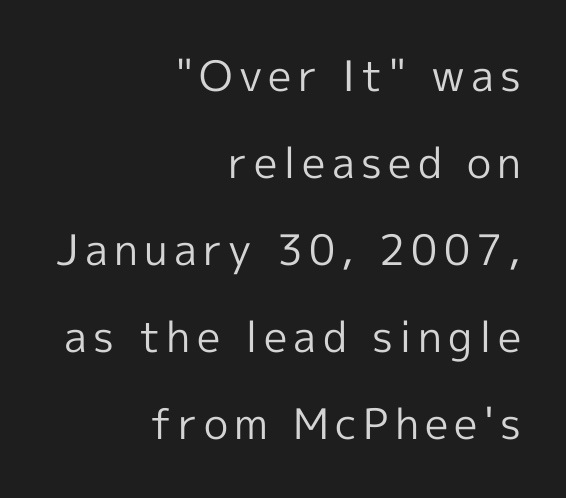
The image shows 42 px regular-weight sans-serif type, upright; set right-aligned, loose line spacing (2.07x), not underlined; a medium x-height.
